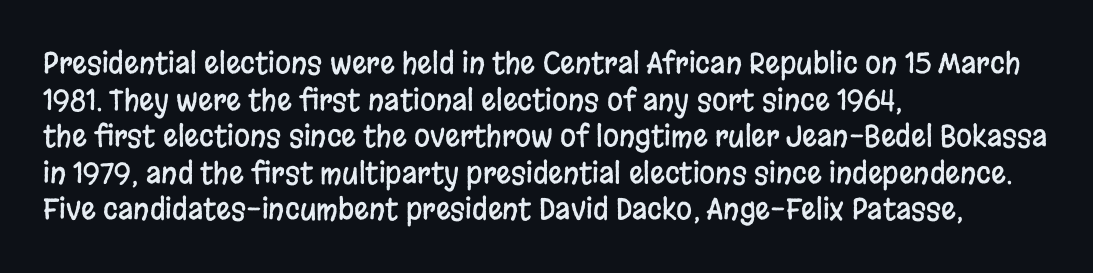
There is no visible air inserted between adjacent glyphs. What kind of face is this? One without serifs — a sans. One glance says typical: line gaps are just what's usual. Every row of glyphs begins at an identical x-position on the left. The lettering holds an erect, upright posture throughout.
